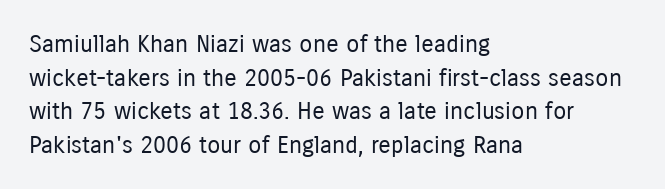
Q: Is the text bold? A: No.
Q: Is the text italic (slanted)? A: No, it is upright.
Q: Is the text underlined? A: No.
Q: How is the paragraph aligned? A: Left-aligned.
Q: Is the spacing between letters normal or unusually wide? A: Normal.
Q: Is the spacing between lines tight, normal or loose? A: Normal.
